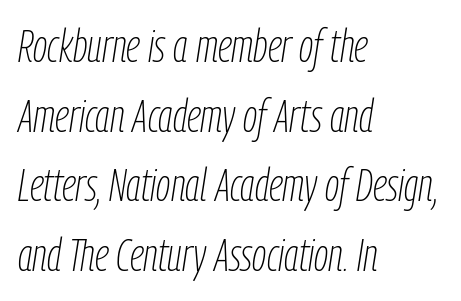
The image shows 45 px thin, condensed type, italic (leaning right); set left-aligned, normal line spacing (1.55x), normal letter spacing, not underlined; low stroke contrast and a medium x-height.
